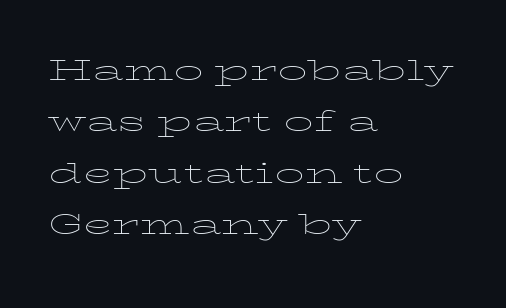
Descenders are the only things crossing below the line. The vertical gap from one line to the next is medium. These lines are rendered in a variable-pitch font. These lines keep a tight, regular rhythm from letter to letter. This reads as an unemphasized weight, regular at the heaviest.
